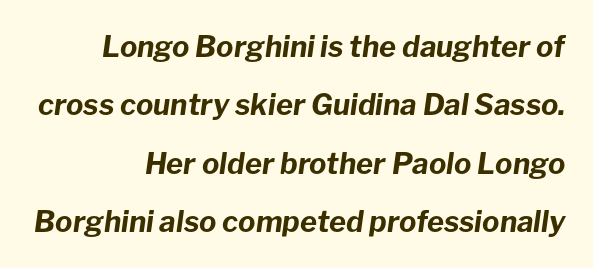
{"italic": "yes", "lean": "right", "slant_degrees": 8, "bold": "yes", "weight": "bold", "width": "normal", "stroke_contrast": "low", "x_height": "medium", "monospaced": "no", "underline": "no", "align": "right", "line_spacing": "loose", "line_spacing_ratio": 2.01, "letter_spacing": "normal", "letter_spacing_em": 0.0, "glyph_px": 29}
